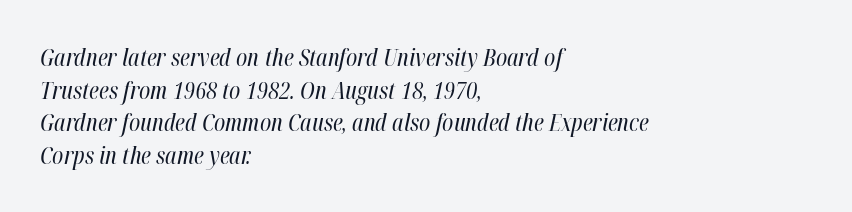
The glyphs are unaccompanied by any horizontal stroke below them. Leading: standard. The typeface has the unassuming heft of standard copy or less. These lines stack with their left ends in a neat column.
